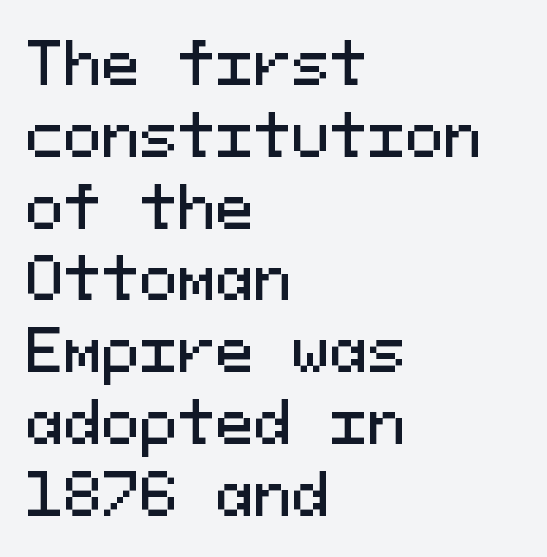
{"serif": "no", "italic": "no", "width": "normal", "stroke_contrast": "medium", "x_height": "medium", "monospaced": "yes", "underline": "no", "align": "left", "line_spacing": "normal", "line_spacing_ratio": 1.26, "letter_spacing": "normal", "letter_spacing_em": 0.0, "glyph_px": 57}
